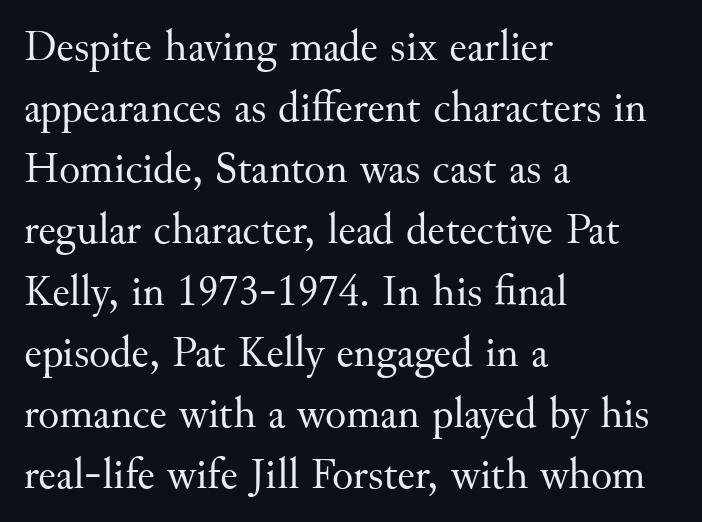
The image shows 44 px regular-weight serif type, upright; set left-aligned, normal line spacing (1.39x), normal letter spacing, not underlined; medium stroke contrast and a small x-height.
